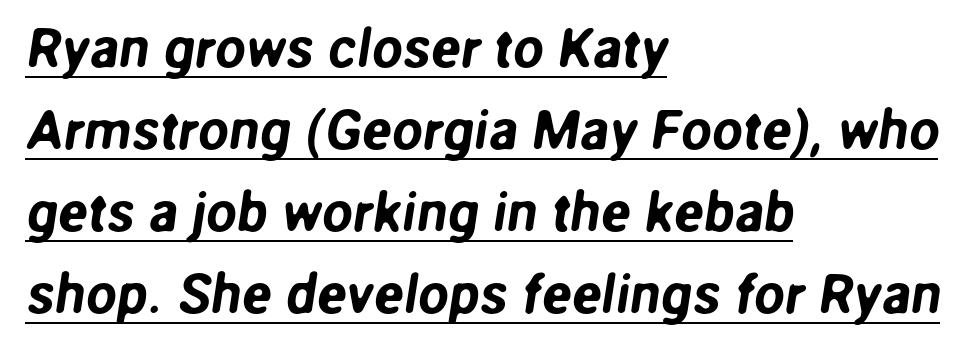
{"serif": "no", "width": "normal", "stroke_contrast": "low", "x_height": "medium", "monospaced": "no", "underline": "yes", "align": "left", "line_spacing": "normal", "line_spacing_ratio": 1.49, "letter_spacing": "normal", "letter_spacing_em": 0.0, "glyph_px": 55}
